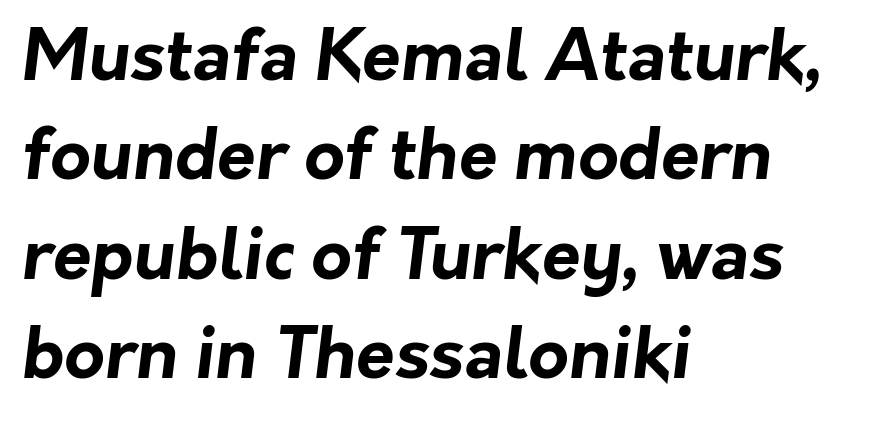
The image shows 70 px bold sans-serif type; set left-aligned, normal line spacing (1.42x), normal letter spacing, not underlined; low stroke contrast and a medium x-height.
